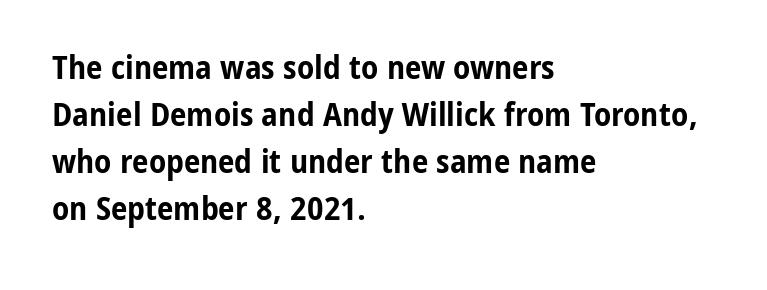
Q: Is the text bold? A: Yes.
Q: Is the text italic (slanted)? A: No, it is upright.
Q: Is the typeface a serif or a sans-serif typeface? A: Sans-serif.
Q: Is the text underlined? A: No.
Q: How is the paragraph aligned? A: Left-aligned.
Q: Is the spacing between letters normal or unusually wide? A: Normal.
Q: Is the spacing between lines tight, normal or loose? A: Normal.
Q: Width (condensed, normal, or wide)? A: Condensed.
Q: Stroke contrast? A: Low.
Q: x-height? A: Medium.
Q: Monospaced? A: No.
